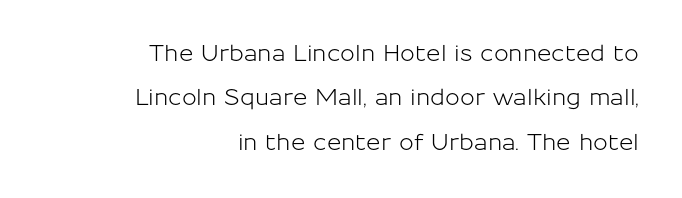
{"italic": "no", "underline": "no", "align": "right", "line_spacing": "loose", "line_spacing_ratio": 2.02, "letter_spacing": "normal", "letter_spacing_em": 0.0, "glyph_px": 22}
